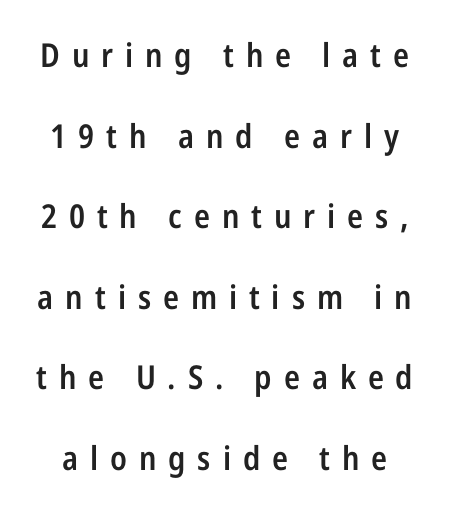
Honestly, the rows look like they've been pulled way apart. Underline: absent. Spacing verdict: proportional, widths tailored to each character. A bit beefed up — I'd call it semibold rather than bold. Each letter's strokes conclude bluntly, with no projecting serifs.
